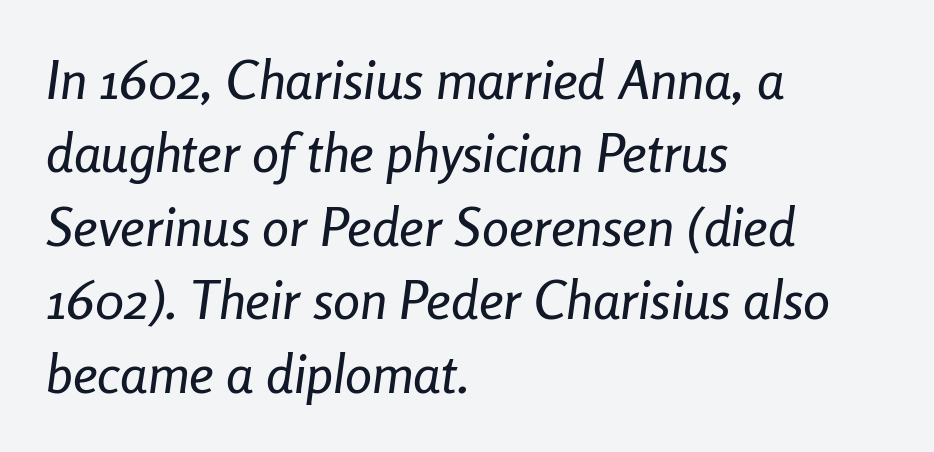
{"italic": "yes", "lean": "right", "slant_degrees": 8, "width": "condensed", "stroke_contrast": "low", "x_height": "medium", "monospaced": "no", "underline": "no", "align": "left", "line_spacing": "normal", "line_spacing_ratio": 1.36, "letter_spacing": "normal", "letter_spacing_em": 0.0, "glyph_px": 54}
